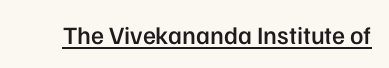
The image shows 25 px text type, upright; set normal letter spacing, underlined.
